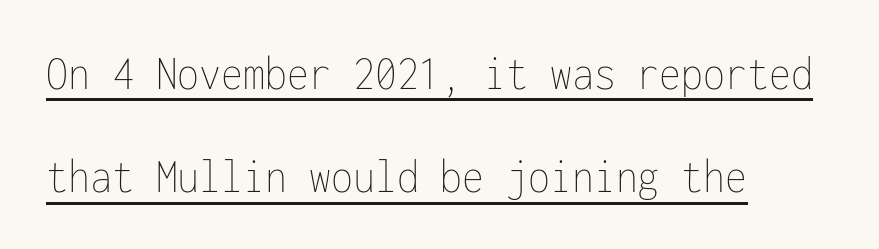
Q: Is the text bold? A: No.
Q: Is the text italic (slanted)? A: No, it is upright.
Q: Is the text underlined? A: Yes.
Q: How is the paragraph aligned? A: Left-aligned.
Q: Is the spacing between letters normal or unusually wide? A: Normal.
Q: Is the spacing between lines tight, normal or loose? A: Loose.
Q: Width (condensed, normal, or wide)? A: Condensed.
Q: Stroke contrast? A: Low.
Q: x-height? A: Medium.
Q: Monospaced? A: Yes.
